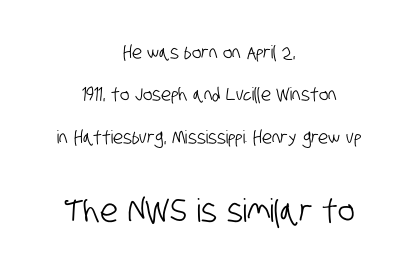
Q: Is the typeface a serif or a sans-serif typeface? A: Sans-serif.
Q: Is the text underlined? A: No.
Q: How is the paragraph aligned? A: Centered.
Q: Is the spacing between letters normal or unusually wide? A: Normal.
Q: Is the spacing between lines tight, normal or loose? A: Loose.
Q: Which block of text is set in a larger size, the first (top) or the second (bottom)? A: The second (bottom) one.
Q: Width (condensed, normal, or wide)? A: Condensed.
Q: Stroke contrast? A: Low.
Q: x-height? A: Large.
Q: Monospaced? A: No.
